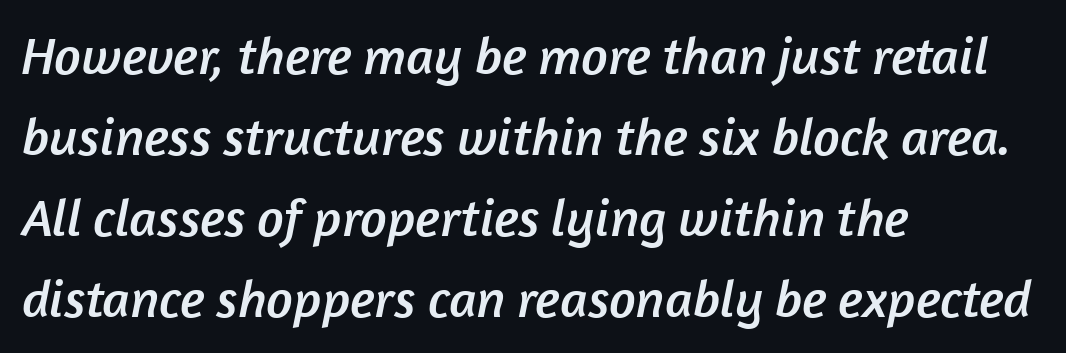
{"serif": "no", "width": "normal", "stroke_contrast": "low", "x_height": "medium", "monospaced": "no", "underline": "no", "align": "left", "line_spacing": "normal", "line_spacing_ratio": 1.53, "letter_spacing": "normal", "letter_spacing_em": 0.0, "glyph_px": 53}
